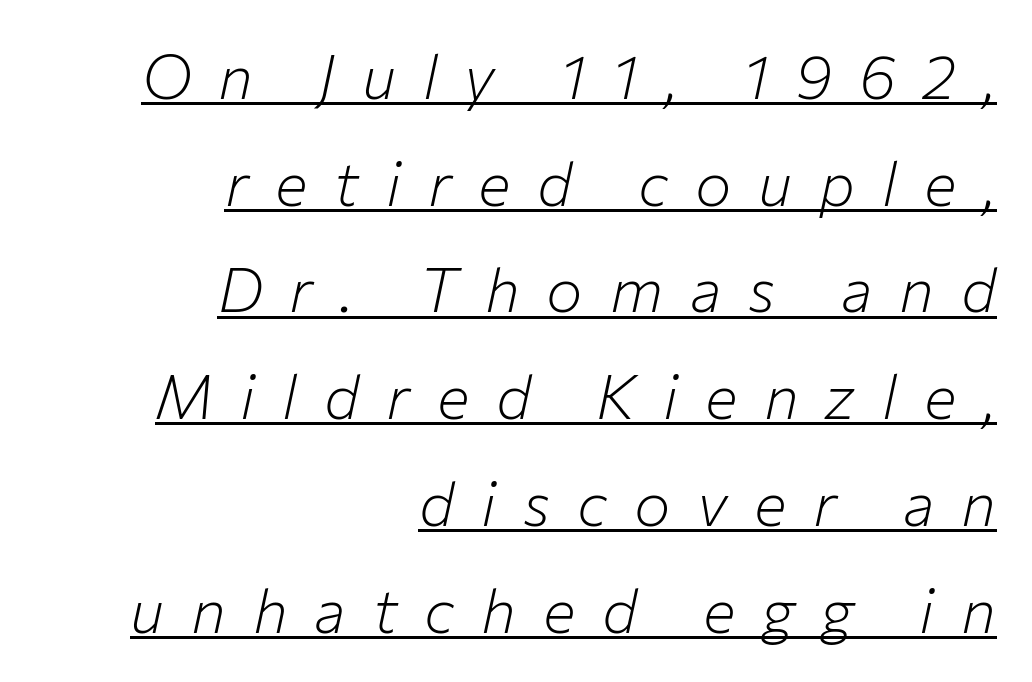
The image shows 61 px light type, italic (leaning right); set right-aligned, line spacing 1.75x, unusually wide letter spacing (+0.44 em), underlined; low stroke contrast and a medium x-height.
